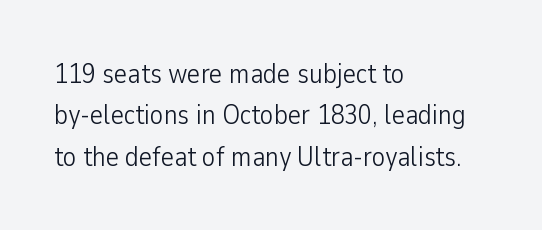
Q: Is the text bold? A: No.
Q: Is the text italic (slanted)? A: No, it is upright.
Q: Is the typeface a serif or a sans-serif typeface? A: Sans-serif.
Q: Is the text underlined? A: No.
Q: How is the paragraph aligned? A: Left-aligned.
Q: Is the spacing between letters normal or unusually wide? A: Normal.
Q: Is the spacing between lines tight, normal or loose? A: Normal.
Q: Width (condensed, normal, or wide)? A: Condensed.
Q: Stroke contrast? A: Low.
Q: x-height? A: Medium.
Q: Monospaced? A: No.
